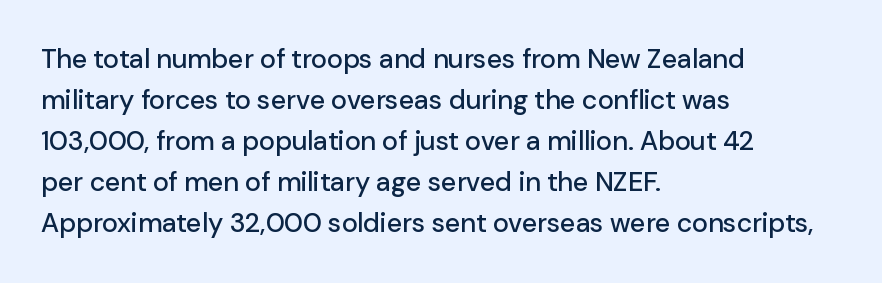
The image shows 27 px text type, upright; set left-aligned, normal line spacing (1.52x), normal letter spacing, not underlined.
